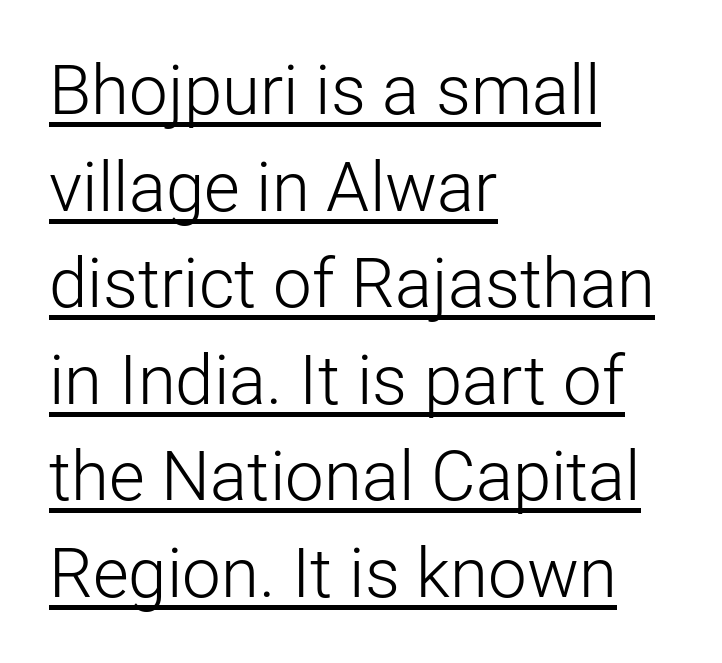
Q: Is the text bold? A: No.
Q: Is the text italic (slanted)? A: No, it is upright.
Q: Is the typeface a serif or a sans-serif typeface? A: Sans-serif.
Q: Is the text underlined? A: Yes.
Q: How is the paragraph aligned? A: Left-aligned.
Q: Is the spacing between letters normal or unusually wide? A: Normal.
Q: Is the spacing between lines tight, normal or loose? A: Normal.
Q: Width (condensed, normal, or wide)? A: Normal.
Q: Stroke contrast? A: Low.
Q: x-height? A: Medium.
Q: Monospaced? A: No.
